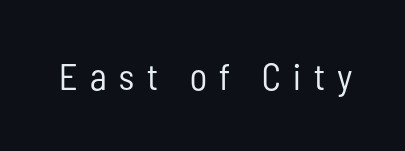
You can tell it's not italic because the verticals are truly vertical. Compared with typical body copy, the letter spacing here is much looser. Just letters on the line, the space beneath them empty. Compared with a typical body face, this is equally light or lighter still. This is sans-serif lettering, the kind often seen on screens and signage. The rendering uses natural spacing where letterforms have individual widths.
